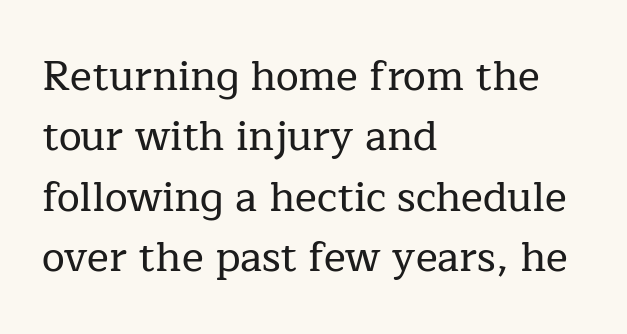
Every row of glyphs begins at an identical x-position on the left. Summary of vertical rhythm: regular, with standard interline spacing. Little horizontal feet cap the strokes, marking this as serif type. The type sits square on the baseline with zero lean. No word sits above an underline.
